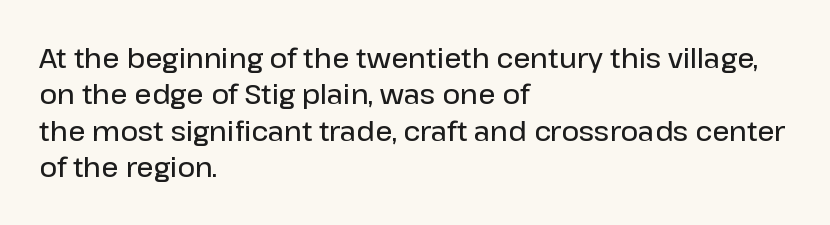
Heft: intermediate — a semibold. The block of text has a typical density, with ordinary space between rows. Descenders hang freely into open space. The rendering anchors every line to the left-hand side.
